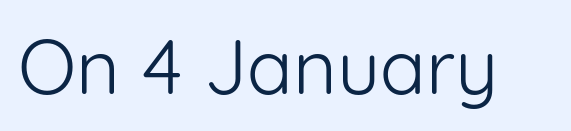
{"serif": "no", "italic": "no", "bold": "no", "weight": "light", "width": "normal", "stroke_contrast": "low", "x_height": "medium", "monospaced": "no", "underline": "no", "letter_spacing": "normal", "letter_spacing_em": 0.0, "glyph_px": 76}
